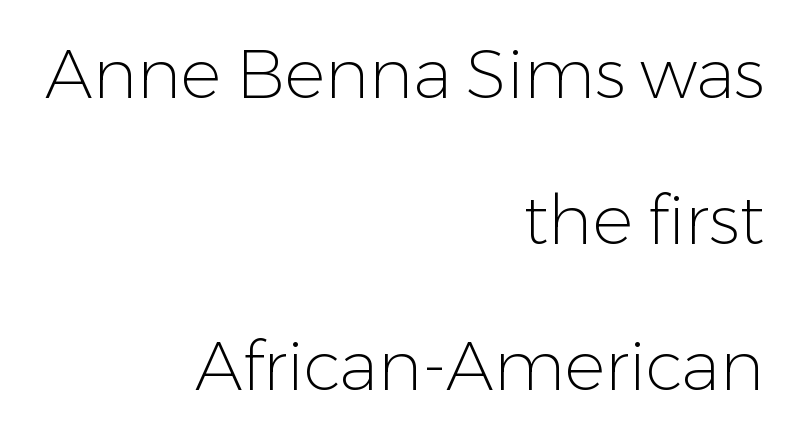
Nothing heavy about these letters — not bold at all. The line-height multiplier appears high, well above default. Does the lettering tilt? It doesn't — this is upright. The text block is weighted toward the right margin, trailing off unevenly leftward. Check where the strokes stop: nothing finishes them off — pure sans. This rendering features lettering with no underline.
